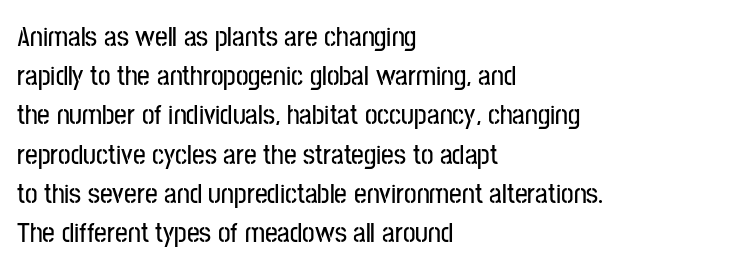
{"serif": "no", "italic": "no", "width": "condensed", "stroke_contrast": "low", "x_height": "medium", "monospaced": "no", "underline": "no", "align": "left", "line_spacing": "normal", "line_spacing_ratio": 1.4, "letter_spacing": "normal", "letter_spacing_em": 0.0, "glyph_px": 28}
